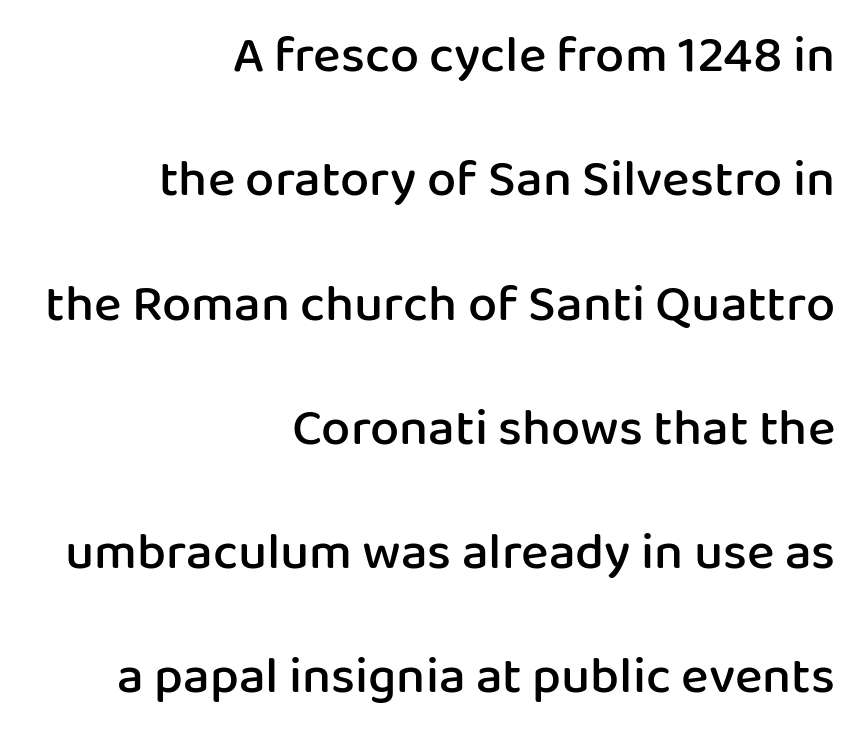
Q: Is the text bold? A: Semi-bold.
Q: Is the text italic (slanted)? A: No, it is upright.
Q: Is the typeface a serif or a sans-serif typeface? A: Sans-serif.
Q: Is the text underlined? A: No.
Q: How is the paragraph aligned? A: Right-aligned.
Q: Is the spacing between letters normal or unusually wide? A: Normal.
Q: Is the spacing between lines tight, normal or loose? A: Loose.
Q: Width (condensed, normal, or wide)? A: Normal.
Q: Stroke contrast? A: Low.
Q: x-height? A: Medium.
Q: Monospaced? A: No.
